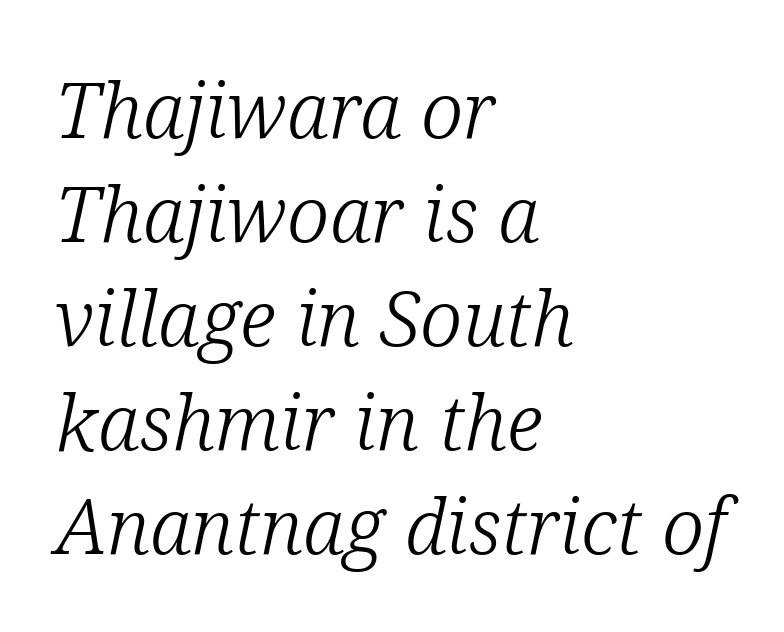
The designer went with a serif here, giving each stem small feet. No extra tracking has been applied to these lines. The strokes are not fattened; the text isn't bold. The space between consecutive lines is moderate. Notice how the passage keeps a crisp vertical edge on the left only.
